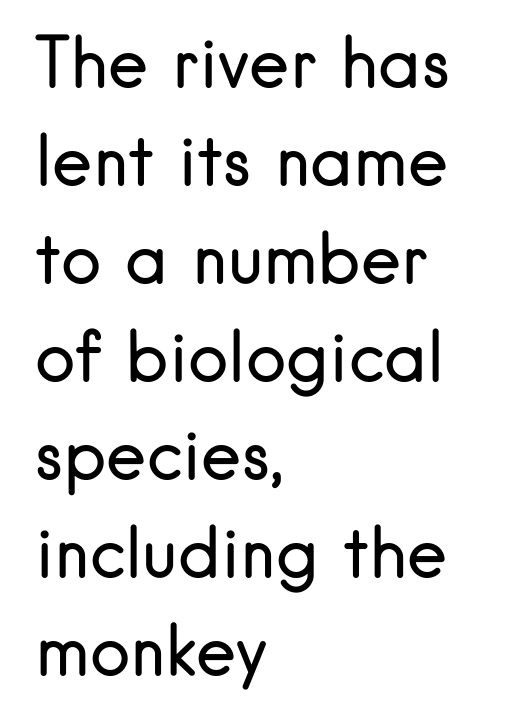
This is roman type, the default non-slanted kind. Is this a heavy cut? Hardly; it is regular or lighter. No extra tracking has been applied to these lines. Look at the bottom of the vertical strokes: they stop flat, with no serifs. Character widths vary here, with narrow letters taking less room than wide ones.
